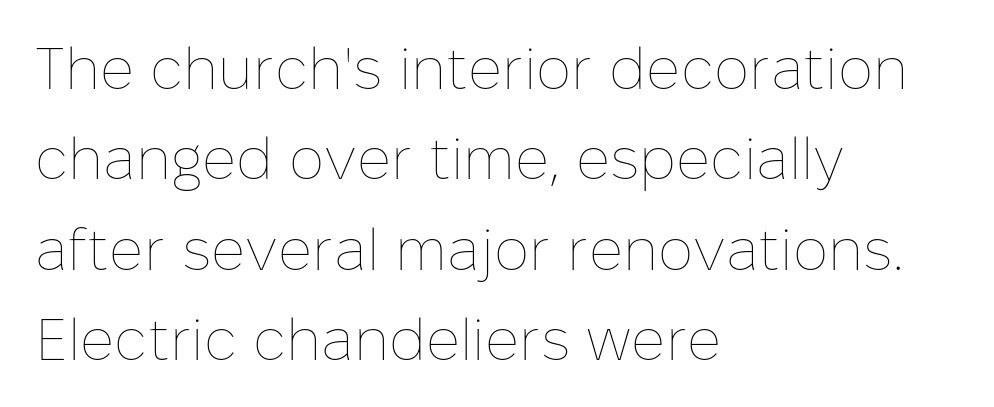
{"italic": "no", "bold": "no", "weight": "thin", "width": "normal", "stroke_contrast": "low", "x_height": "medium", "monospaced": "no", "underline": "no", "align": "left", "line_spacing": "normal", "line_spacing_ratio": 1.53, "letter_spacing": "normal", "letter_spacing_em": 0.0, "glyph_px": 59}
